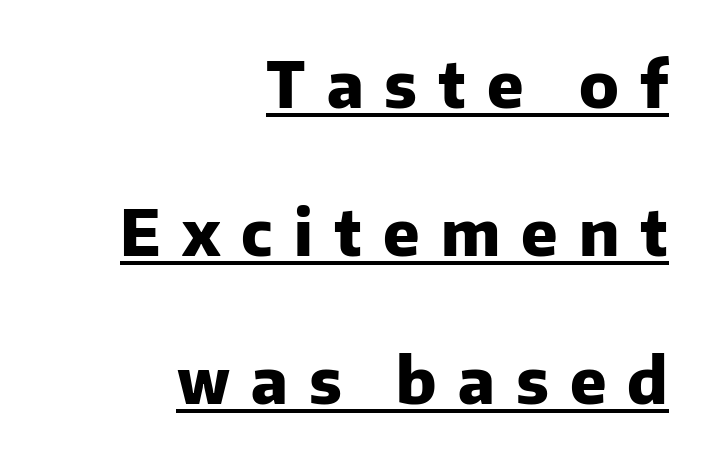
The type family on display is of the sans-serif kind. Which margin do the lines hug? The right one — the left edge is uneven. Summary of vertical rhythm: relaxed, with wide interline spacing. Looks like someone drew a line under every word here. The specimen reads as upright at a glance.
